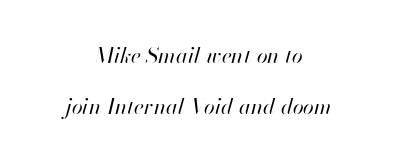
Underline: absent. Does extra space separate the letters? No, they use regular spacing. Quick note: italic. Each line is balanced around a shared central axis. The font sits on the lighter half of the weight spectrum, regular included.
